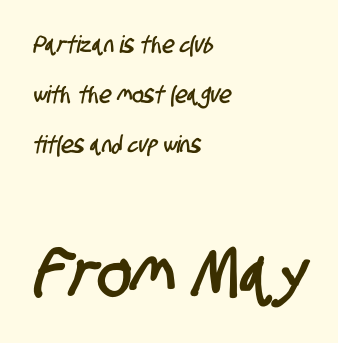
There is no visible air inserted between adjacent glyphs. Reading down the block, your eye returns to a fixed left position each line. I'd call this a sans setting — the letters go barefoot. Size hierarchy here favors the trailing block over the leading one. Think of a printed novel: that variable character pitch is what you see here. The space beneath each line is pristine and unruled.
